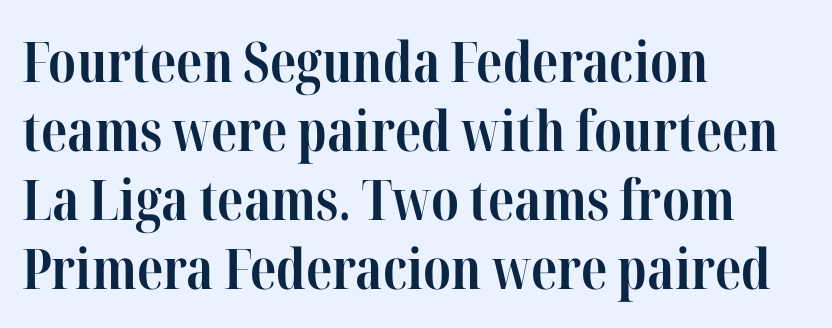
{"serif": "yes", "italic": "no", "bold": "yes", "weight": "bold", "width": "condensed", "stroke_contrast": "high", "x_height": "medium", "monospaced": "no", "underline": "no", "align": "left", "line_spacing_ratio": 1.23, "letter_spacing": "normal", "letter_spacing_em": 0.0, "glyph_px": 56}
